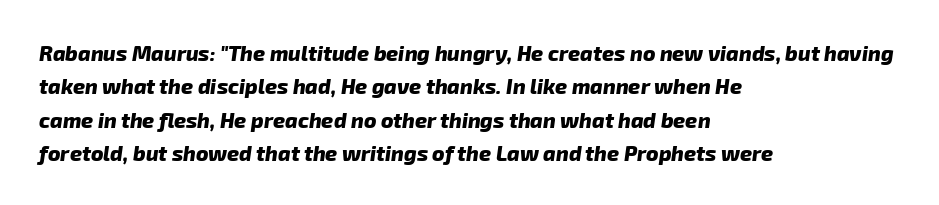
{"bold": "yes", "underline": "no", "align": "left", "line_spacing": "normal", "line_spacing_ratio": 1.59, "letter_spacing": "normal", "letter_spacing_em": 0.0, "glyph_px": 21}
